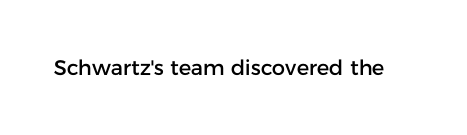
{"italic": "no", "underline": "no", "letter_spacing": "normal", "letter_spacing_em": 0.0, "glyph_px": 21}
